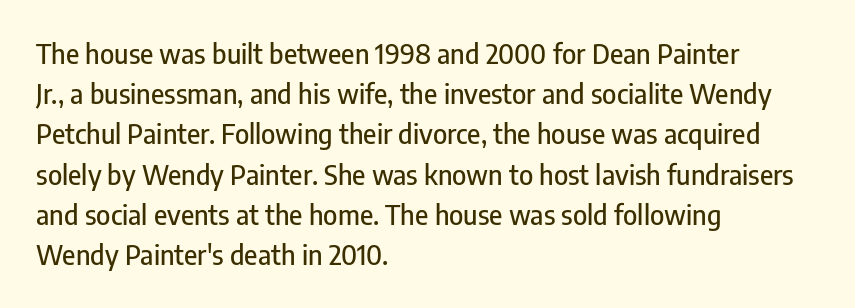
Summary of vertical rhythm: regular, with standard interline spacing. No italicization has been applied; the sample stays upright. One-word summary of the alignment: left. The line texture is even and compact thanks to regular tracking. The space directly below the letters is spotless.
